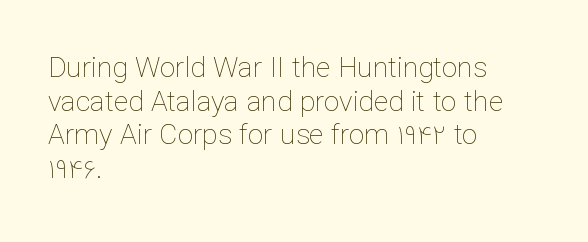
Between one letter and the next there's only the usual sliver of space. Weight: not bold — regular or lighter. Do the letters lean? They stand straight. The paragraph has a hard left edge and a soft right edge.
